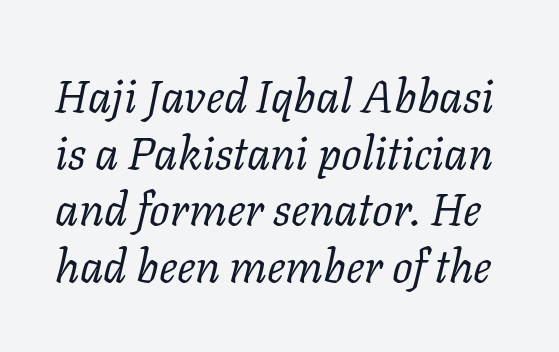
Q: Is the text bold? A: No.
Q: Is the text italic (slanted)? A: Yes, it leans right by about 11 degrees.
Q: Is the typeface a serif or a sans-serif typeface? A: Serif.
Q: Is the text underlined? A: No.
Q: Is the spacing between letters normal or unusually wide? A: Normal.
Q: Width (condensed, normal, or wide)? A: Normal.
Q: Stroke contrast? A: Low.
Q: x-height? A: Medium.
Q: Monospaced? A: No.
